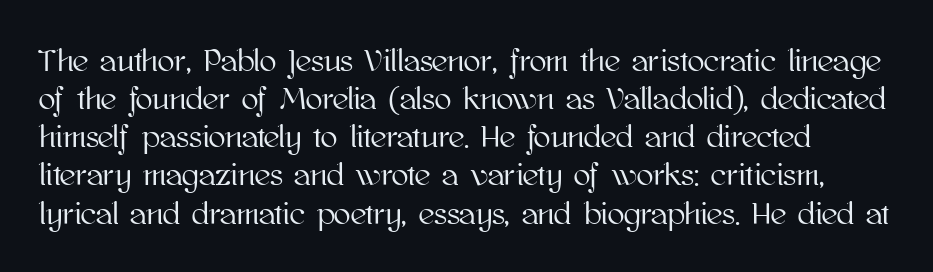
{"italic": "no", "width": "normal", "stroke_contrast": "high", "x_height": "medium", "monospaced": "no", "underline": "no", "line_spacing_ratio": 1.23, "letter_spacing": "normal", "letter_spacing_em": 0.0, "glyph_px": 31}
